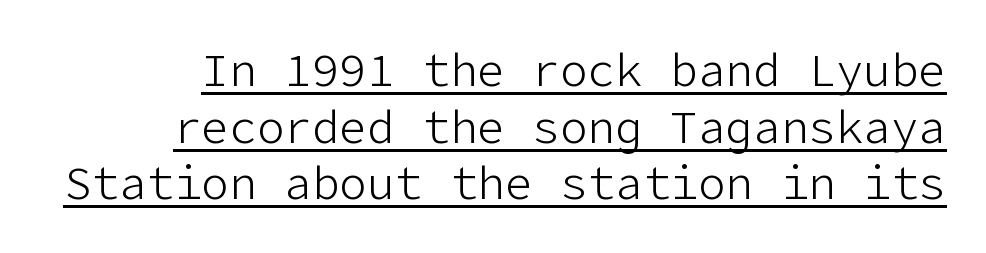
{"serif": "no", "italic": "no", "bold": "no", "weight": "light", "width": "normal", "stroke_contrast": "low", "x_height": "medium", "underline": "yes", "line_spacing_ratio": 1.23, "letter_spacing": "normal", "letter_spacing_em": 0.0, "glyph_px": 46}
